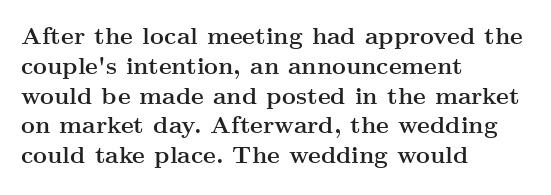
The image shows 24 px bold type, upright; set left-aligned, line spacing 1.24x, normal letter spacing, not underlined.
